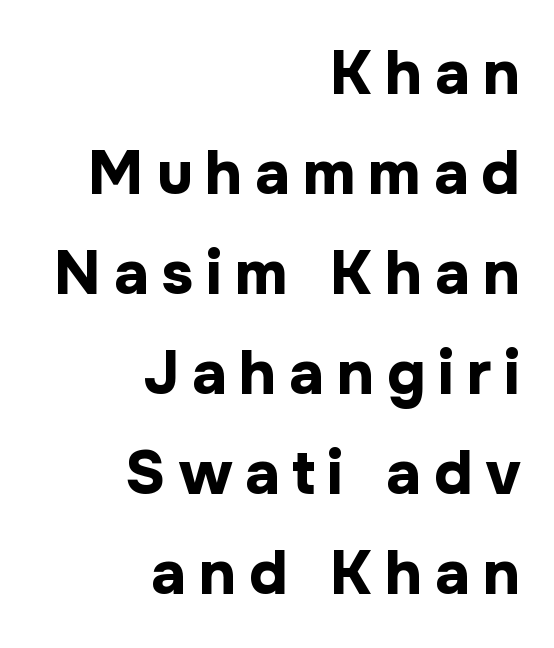
The image shows 61 px bold sans-serif type, upright; set right-aligned, normal line spacing (1.64x), unusually wide letter spacing (+0.21 em), not underlined; low stroke contrast and a medium x-height.
